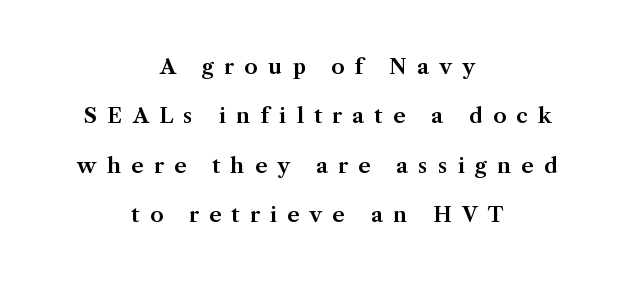
The image shows 21 px text type, upright; set centered, loose line spacing (2.35x), unusually wide letter spacing (+0.49 em), not underlined.
